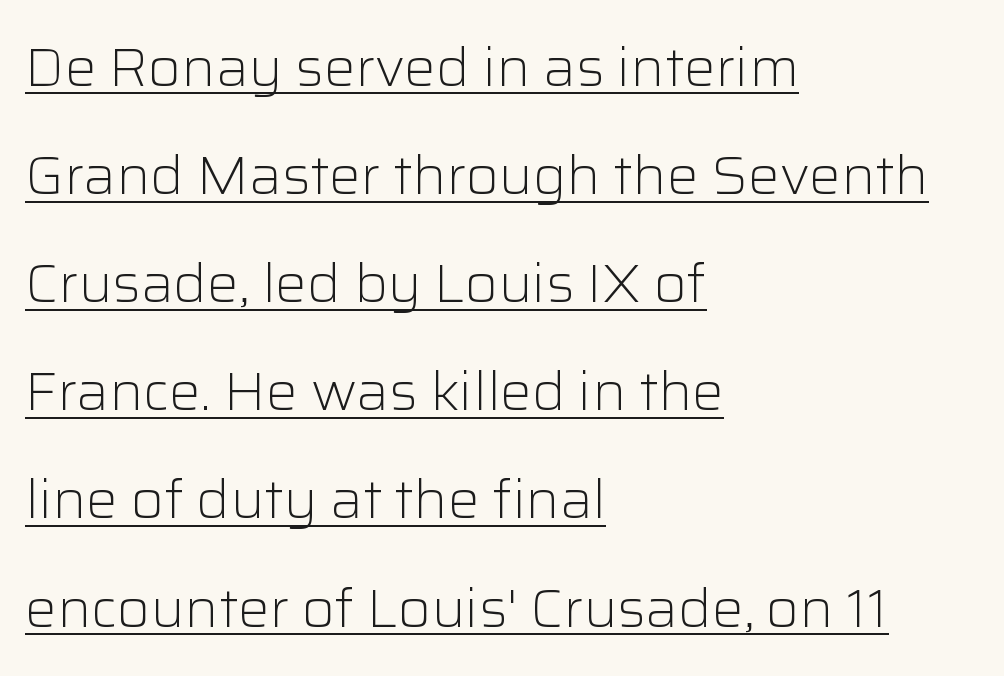
The image shows 53 px light sans-serif type, upright; set left-aligned, loose line spacing (2.04x), normal letter spacing, underlined; low stroke contrast and a medium x-height.
